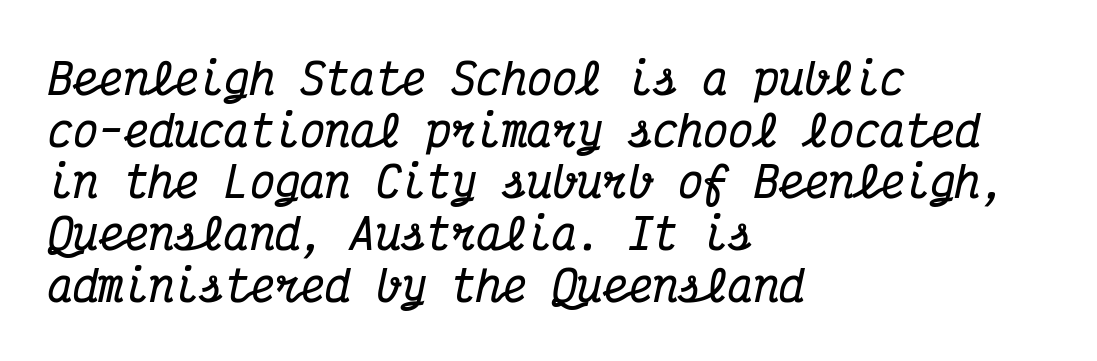
{"serif": "yes", "italic": "yes", "lean": "right", "slant_degrees": 12, "bold": "yes", "weight": "bold", "width": "condensed", "stroke_contrast": "medium", "x_height": "medium", "monospaced": "yes", "underline": "no", "align": "left", "line_spacing_ratio": 1.23, "letter_spacing": "normal", "letter_spacing_em": 0.0, "glyph_px": 42}
